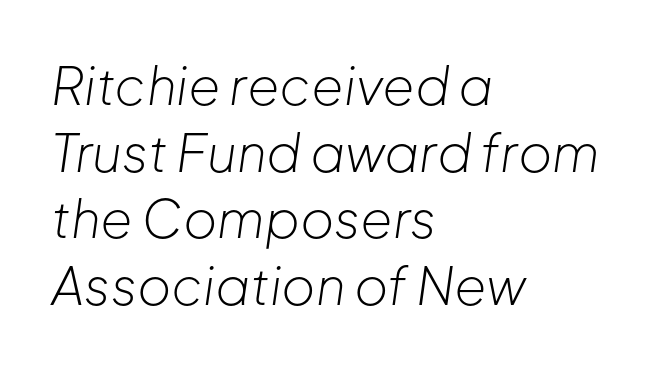
The image shows 52 px light type, italic (leaning right); set left-aligned, normal line spacing (1.28x), normal letter spacing, not underlined; low stroke contrast and a medium x-height.
